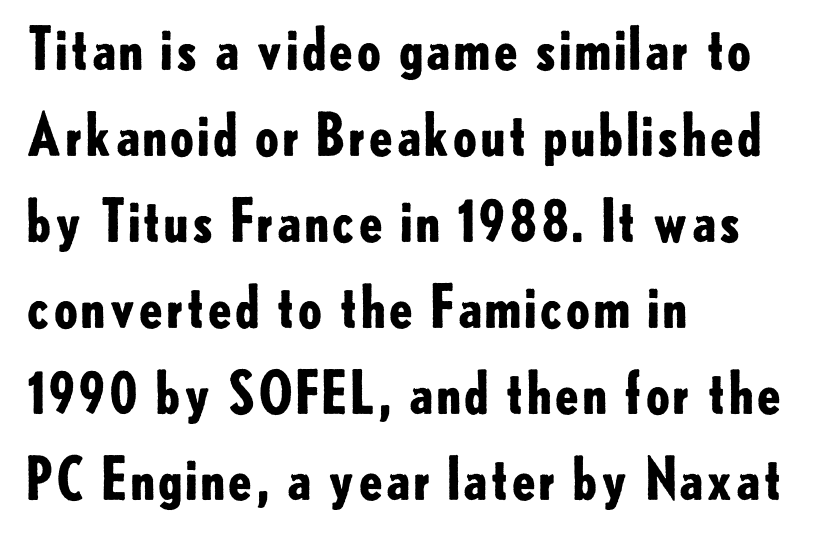
{"serif": "no", "italic": "no", "bold": "yes", "weight": "bold", "width": "normal", "stroke_contrast": "low", "x_height": "small", "monospaced": "no", "underline": "no", "align": "left", "line_spacing": "normal", "line_spacing_ratio": 1.51, "letter_spacing": "normal", "letter_spacing_em": 0.0, "glyph_px": 57}
